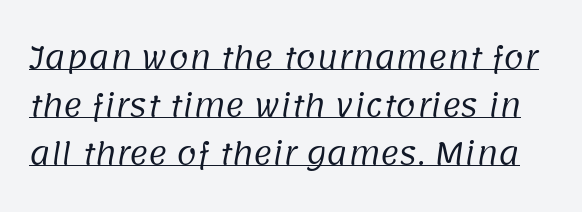
Whoever set this chose a conventional vertical rhythm. Unlike a traditional serif, this face leaves its strokes unadorned. Weight class: somewhere from thin through regular. These lines are rendered in a variable-pitch font. Tracking value appears to be zero — textbook default spacing. In designer terms, the underline attribute is active on this setting.
